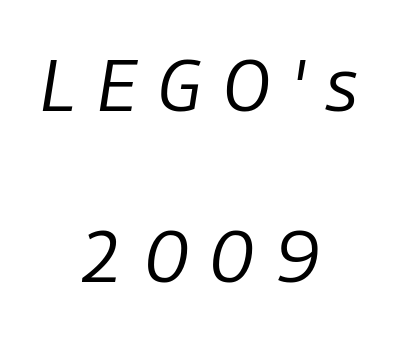
{"italic": "yes", "lean": "right", "slant_degrees": 9, "bold": "no", "weight": "regular", "width": "condensed", "stroke_contrast": "low", "x_height": "medium", "monospaced": "no", "underline": "no", "align": "center", "line_spacing": "loose", "line_spacing_ratio": 2.34, "letter_spacing": "wide", "letter_spacing_em": 0.3, "glyph_px": 73}
